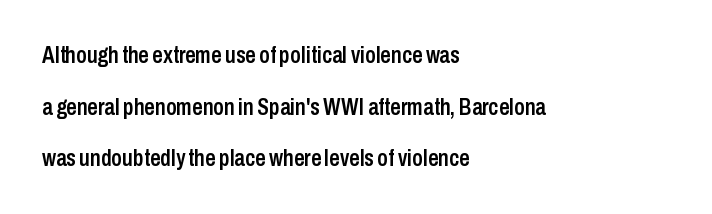
The image shows 23 px text type, upright; set left-aligned, loose line spacing (2.25x), normal letter spacing, not underlined.
